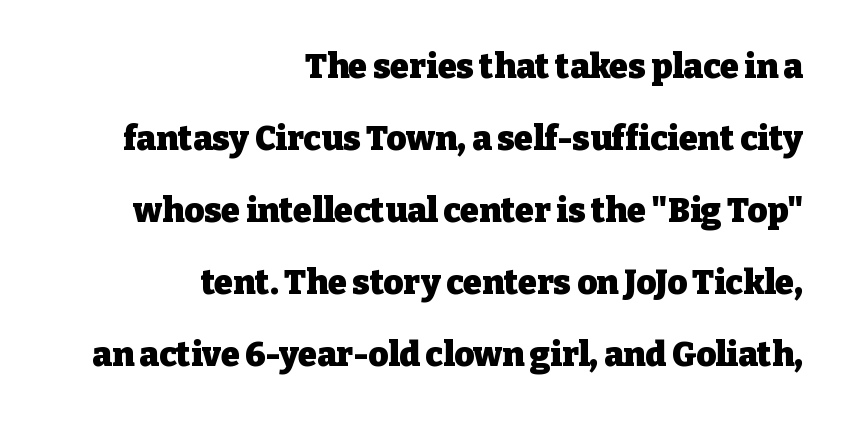
{"serif": "yes", "italic": "no", "bold": "yes", "weight": "heavy", "width": "normal", "stroke_contrast": "low", "x_height": "medium", "monospaced": "no", "underline": "no", "align": "right", "line_spacing": "loose", "line_spacing_ratio": 2.12, "letter_spacing": "normal", "letter_spacing_em": 0.0, "glyph_px": 34}
